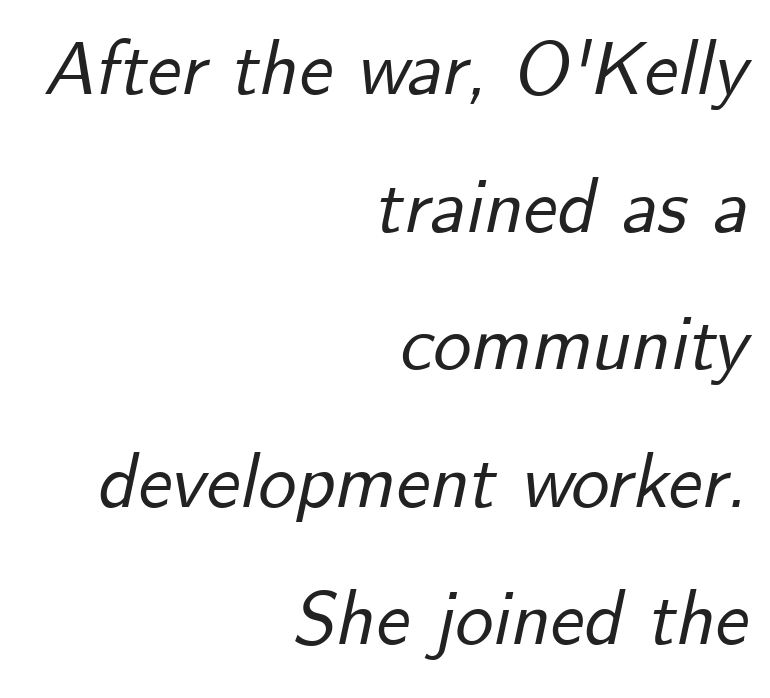
{"italic": "yes", "lean": "right", "slant_degrees": 12, "width": "normal", "stroke_contrast": "low", "x_height": "small", "monospaced": "no", "underline": "no", "align": "right", "line_spacing_ratio": 1.81, "letter_spacing": "normal", "letter_spacing_em": 0.0, "glyph_px": 76}
